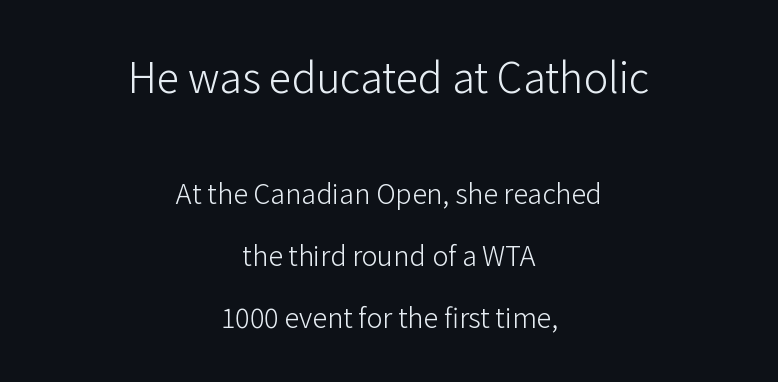
The image shows 41 px light sans-serif type, upright; set centered, loose line spacing (2.3x), normal letter spacing, not underlined; the first (top) block is 1.52x larger; low stroke contrast and a medium x-height.
